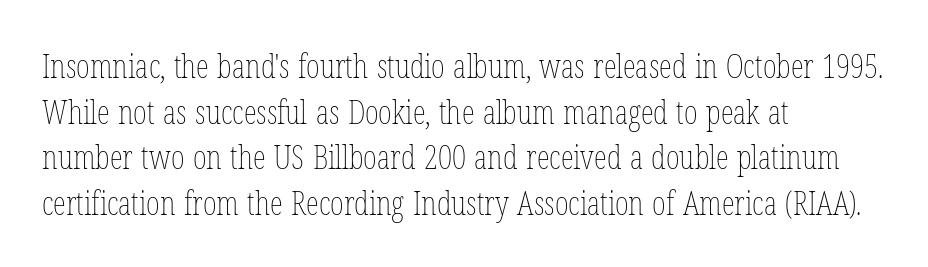
The baseline area is clear. These lines stack with their left ends in a neat column. Heft: none added — not bold. Nope, not italic — everything's standing straight. The face used here is proportionally spaced, like ordinary book or web type. Spacing between characters is what you'd get straight out of the box.
